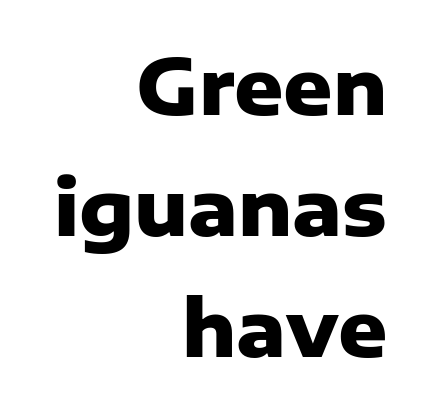
Reading down the column, the eye jumps a familiar distance to each next line. Each row of text sits above clean, open space. The lines in this sample share a right terminus and differ only in where they begin. The font is running at its bold setting.
